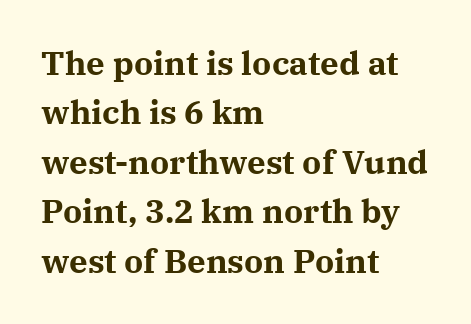
Underlining? Definitely not there. How would I describe the line gaps? Plain and ordinary. Compared with an ordinary text face, these strokes are far heavier — a full bold. The lines are quadded left. I'd call this a serif setting — the letters wear small feet.
